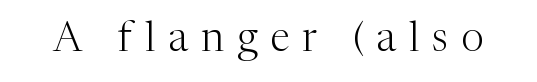
Plain, unruled lines of type. Think standard paragraph weight, or any step lighter than that. The rendering inserts visible extra space after every character. Posture: vertical. A typesetter would label this face a serif. The passage shown is typed in a proportional face where columns would drift.
